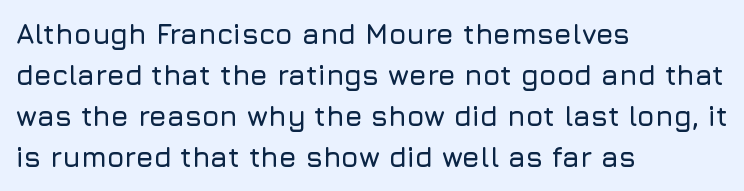
The image shows 28 px sans-serif type, upright; set left-aligned, normal line spacing (1.47x), normal letter spacing, not underlined; low stroke contrast and a medium x-height.
